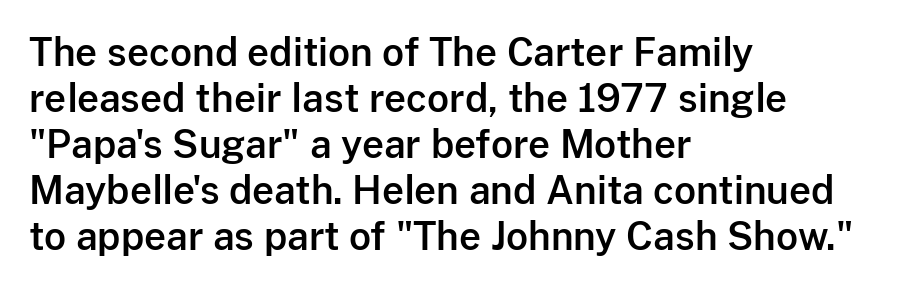
Q: Is the text italic (slanted)? A: No, it is upright.
Q: Is the typeface a serif or a sans-serif typeface? A: Sans-serif.
Q: Is the text underlined? A: No.
Q: How is the paragraph aligned? A: Left-aligned.
Q: Is the spacing between letters normal or unusually wide? A: Normal.
Q: Width (condensed, normal, or wide)? A: Normal.
Q: Stroke contrast? A: Low.
Q: x-height? A: Medium.
Q: Monospaced? A: No.
